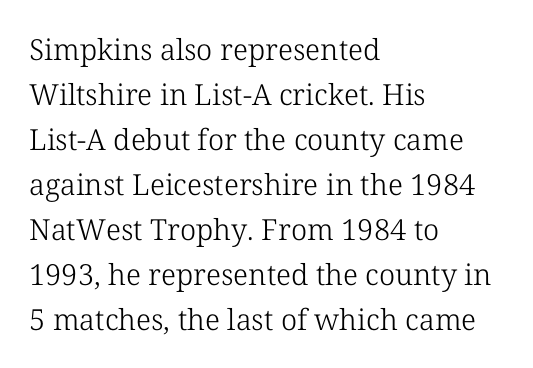
Q: Is the text bold? A: No.
Q: Is the text italic (slanted)? A: No, it is upright.
Q: Is the typeface a serif or a sans-serif typeface? A: Serif.
Q: Is the text underlined? A: No.
Q: How is the paragraph aligned? A: Left-aligned.
Q: Is the spacing between letters normal or unusually wide? A: Normal.
Q: Is the spacing between lines tight, normal or loose? A: Normal.
Q: Width (condensed, normal, or wide)? A: Normal.
Q: Stroke contrast? A: Low.
Q: x-height? A: Medium.
Q: Monospaced? A: No.
